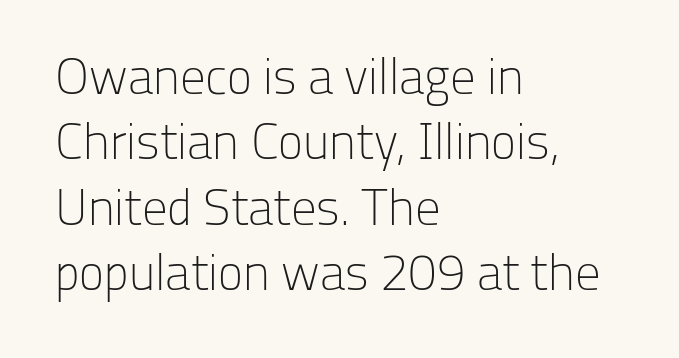
{"serif": "no", "italic": "no", "bold": "no", "weight": "light", "width": "normal", "stroke_contrast": "low", "x_height": "medium", "monospaced": "no", "underline": "no", "align": "left", "line_spacing": "normal", "line_spacing_ratio": 1.28, "letter_spacing": "normal", "letter_spacing_em": 0.0, "glyph_px": 51}
